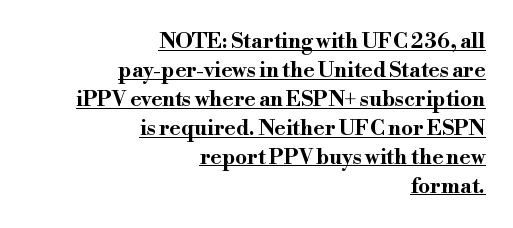
Does the lettering tilt? It doesn't — this is upright. Leading: standard. Emphasis is given by a line drawn under the lettering. What weight is shown? A full bold with thick strokes. The gaps between neighbouring characters are ordinary and unremarkable. Teacher's note: observe the even right margin — that is flush-right alignment.
